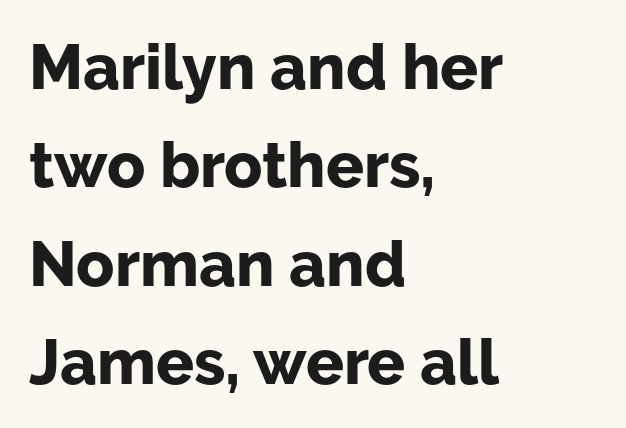
{"serif": "no", "italic": "no", "bold": "yes", "weight": "bold", "width": "normal", "stroke_contrast": "low", "x_height": "medium", "monospaced": "no", "underline": "no", "align": "left", "line_spacing": "normal", "line_spacing_ratio": 1.56, "letter_spacing": "normal", "letter_spacing_em": 0.0, "glyph_px": 63}
